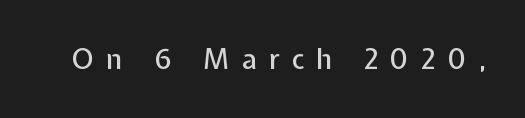
{"serif": "no", "italic": "no", "width": "normal", "stroke_contrast": "low", "x_height": "medium", "monospaced": "no", "underline": "no", "letter_spacing": "wide", "letter_spacing_em": 0.43, "glyph_px": 28}
